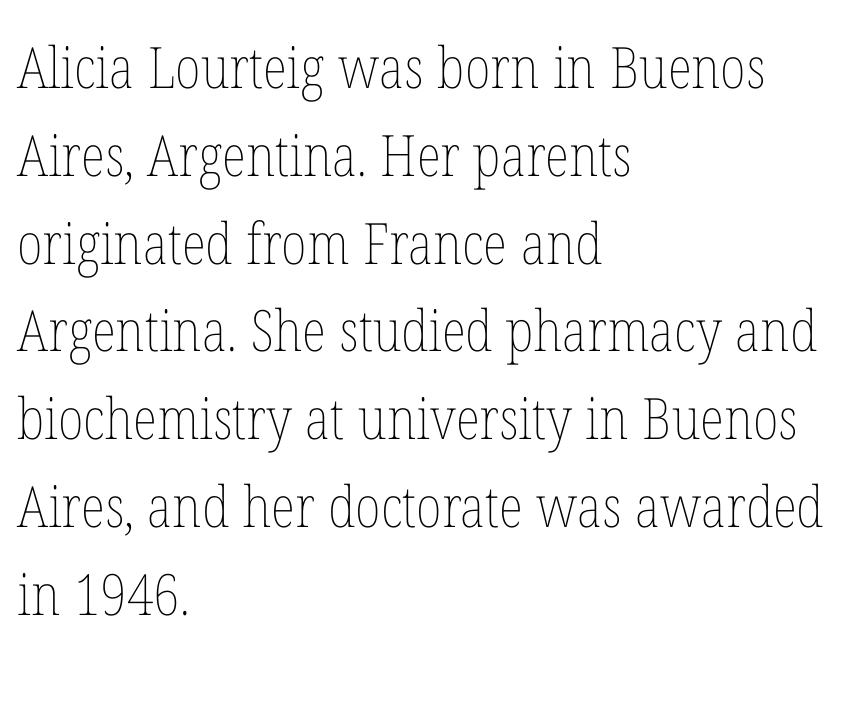
Proportional: the letters do not fall into vertical columns. The horizontal fit of the characters is conventional and even. Descender tails drop into unmarked territory. The typography opts for an upright posture over an oblique one. Teacher's note: observe the even left margin — that is flush-left alignment.
